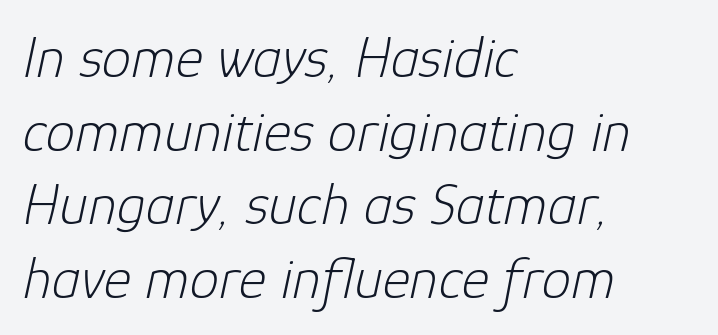
Notice how the stems are inclined rather than vertical — that's the hallmark of italics. Counters stay open thanks to moderate or lighter strokes. The zone under the glyphs is completely vacant. This rendering leaves character spacing at its baseline value. Do the characters align in a grid? No, the font is proportional. The line-height multiplier appears to be the usual default.
